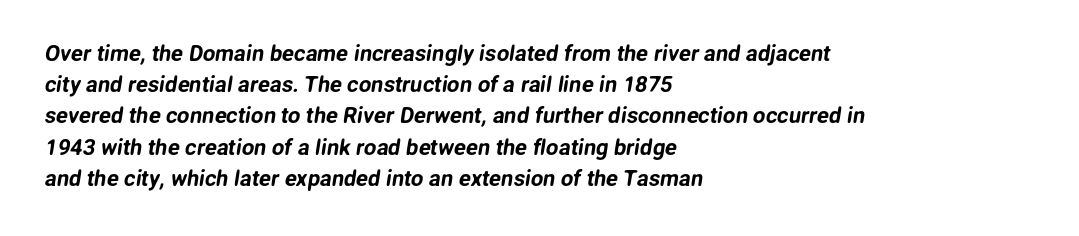
Q: Is the text underlined? A: No.
Q: How is the paragraph aligned? A: Left-aligned.
Q: Is the spacing between letters normal or unusually wide? A: Normal.
Q: Is the spacing between lines tight, normal or loose? A: Normal.
